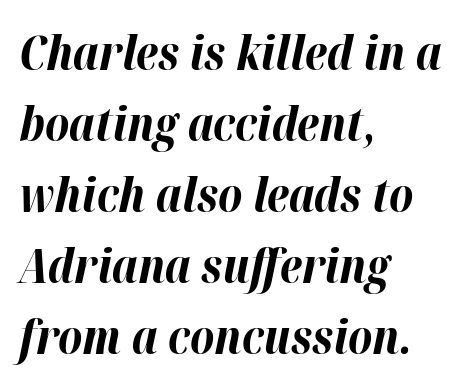
The setting favours the left margin, as ordinary paragraphs usually do. There is no visible air inserted between adjacent glyphs. Beneath every word, the page is bare. Notice how descenders clear the ascenders below comfortably — that's standard leading.
